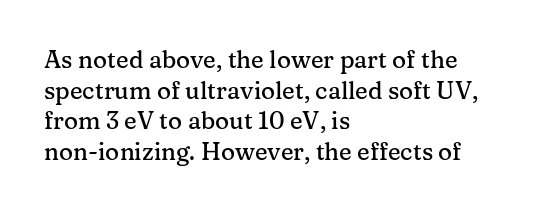
{"italic": "no", "underline": "no", "align": "left", "line_spacing": "normal", "line_spacing_ratio": 1.28, "letter_spacing": "normal", "letter_spacing_em": 0.0, "glyph_px": 24}
